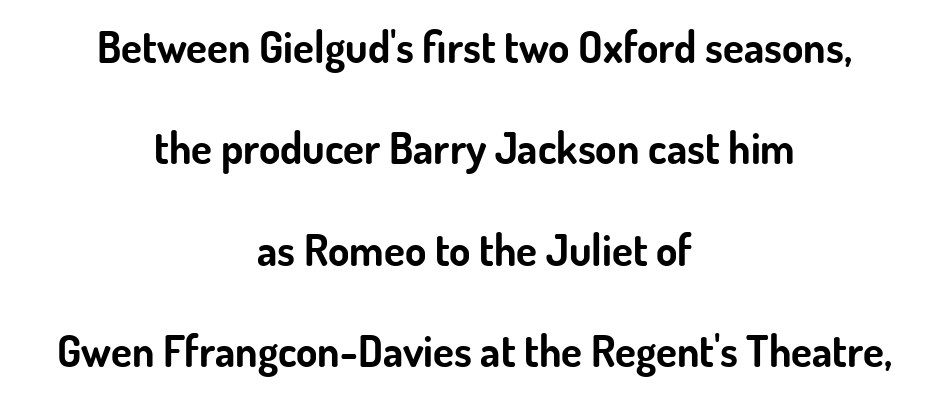
Glance below the letters and you will spot only blank space. Every character sits straight up, as roman type does. Is the letter spacing exaggerated? No — it looks like the ordinary default. The letters advance in unequal steps, a hallmark of proportional type. The text block is weighted toward neither margin, spreading evenly from the middle. Compared with typical paragraphs, the rows here are farther apart.
